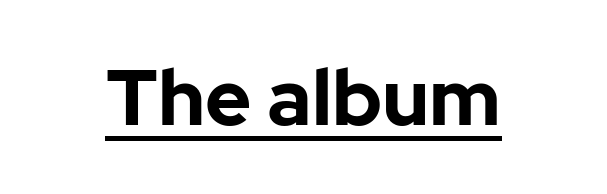
Q: Is the text bold? A: Yes.
Q: Is the text italic (slanted)? A: No, it is upright.
Q: Is the typeface a serif or a sans-serif typeface? A: Sans-serif.
Q: Is the text underlined? A: Yes.
Q: Is the spacing between letters normal or unusually wide? A: Normal.
Q: Width (condensed, normal, or wide)? A: Normal.
Q: Stroke contrast? A: Low.
Q: x-height? A: Medium.
Q: Monospaced? A: No.
